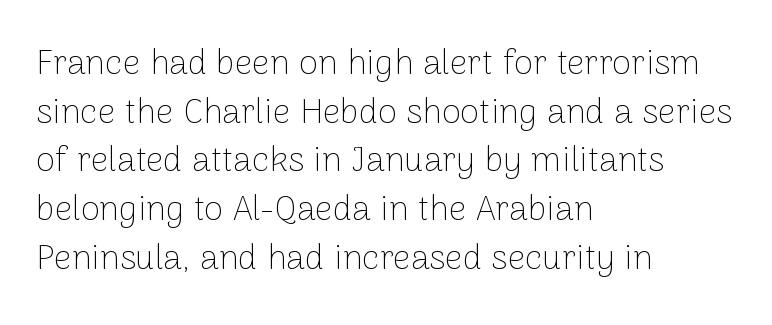
The image shows 35 px thin sans-serif type, upright; set left-aligned, normal line spacing (1.39x), normal letter spacing, not underlined; low stroke contrast and a medium x-height.
